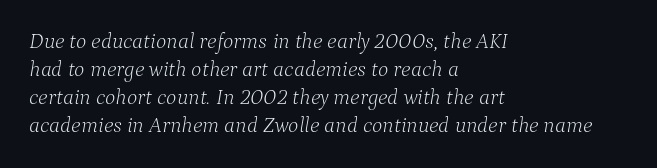
The zone under the glyphs is completely vacant. These glyphs show unthickened strokes, regular width or finer. Is the type slanted? Yes — the strokes lean at a clear angle. Regular leading.
